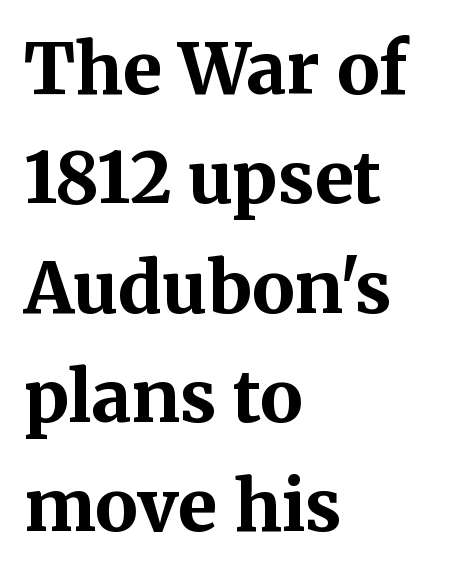
This sample has the flowing, uneven cadence of proportional lettering. The rendering uses a moderate line-height, typical for paragraphs. Casual observation: everything's shoved over to the left. Ascenders rise straight up at ninety degrees. Here the glyphs are tracked normally, forming tight word shapes. These lines carry a lot of weight — the face is fully bold.
